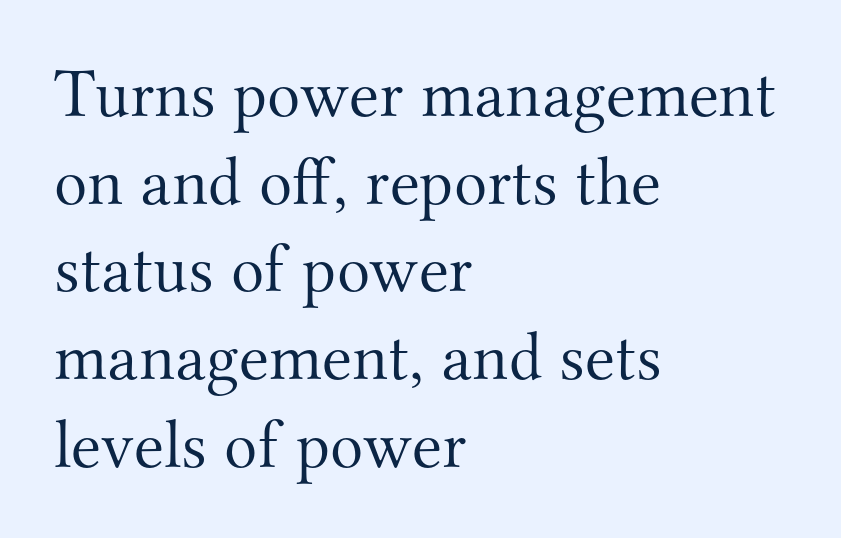
The image shows 69 px light serif type, upright; set left-aligned, normal line spacing (1.27x), normal letter spacing, not underlined; medium stroke contrast and a small x-height.
